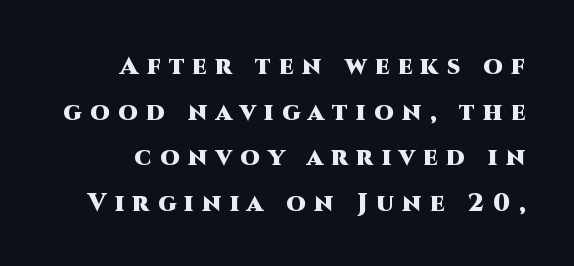
Q: Is the text bold? A: Yes.
Q: Is the text italic (slanted)? A: No, it is upright.
Q: Is the text underlined? A: No.
Q: Is the spacing between letters normal or unusually wide? A: Unusually wide.
